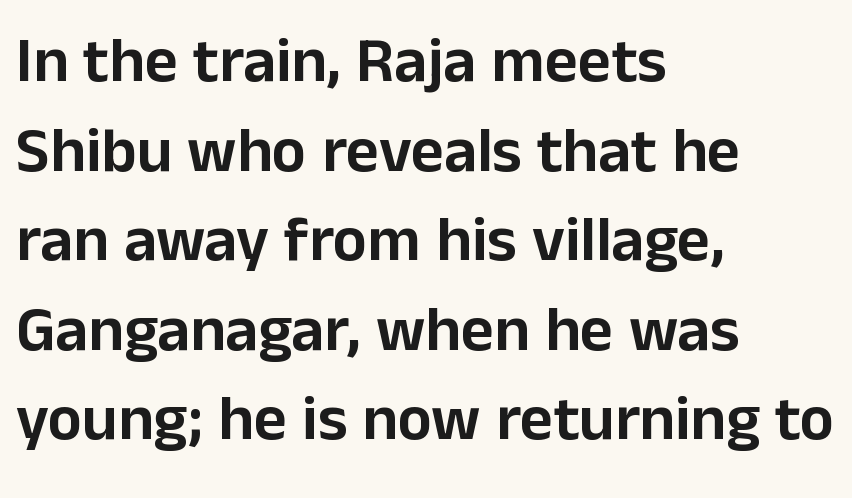
{"serif": "no", "italic": "no", "width": "normal", "stroke_contrast": "low", "x_height": "medium", "monospaced": "no", "underline": "no", "align": "left", "line_spacing": "normal", "line_spacing_ratio": 1.4, "letter_spacing": "normal", "letter_spacing_em": 0.0, "glyph_px": 64}
